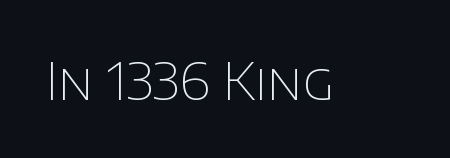
The rendering uses natural spacing where letterforms have individual widths. Nothing sits at the stroke ends, so this counts as sans-serif. Compared with a typical body face, this is equally light or lighter still. Posture: straight, roman, zero tilt. Unmarked baselines from the first word to the last. There is no visible air inserted between adjacent glyphs.
